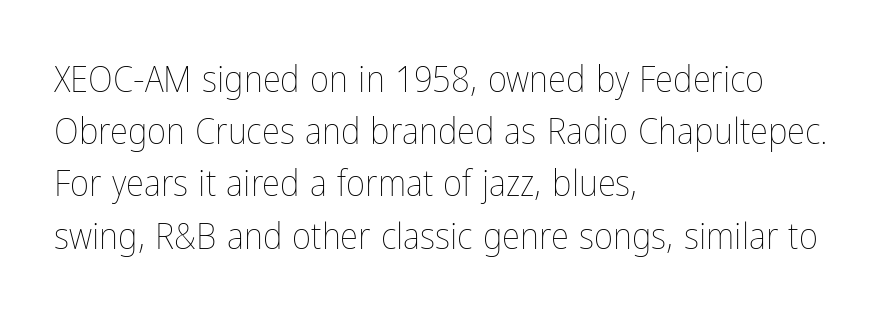
The image shows 37 px thin, condensed type, upright; set left-aligned, normal line spacing (1.41x), normal letter spacing, not underlined; low stroke contrast and a medium x-height.
